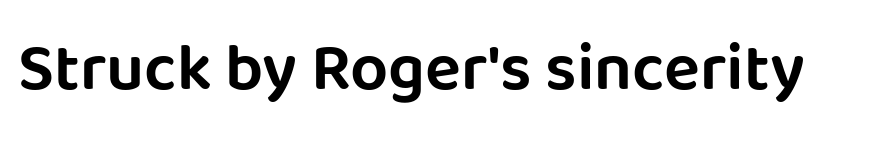
The image shows 67 px sans-serif type, upright; set normal letter spacing, not underlined; low stroke contrast and a large x-height.
